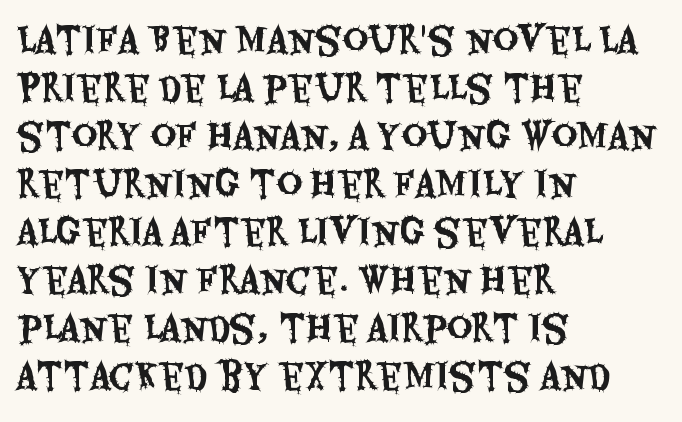
The passage shown stacks its lines at a standard gap. The text was rendered using a sans face with plain stroke endings. This sample uses an upright cut, with every glyph sitting square on the baseline. The area under the type is left untouched. Does extra space separate the letters? No, they use regular spacing.
